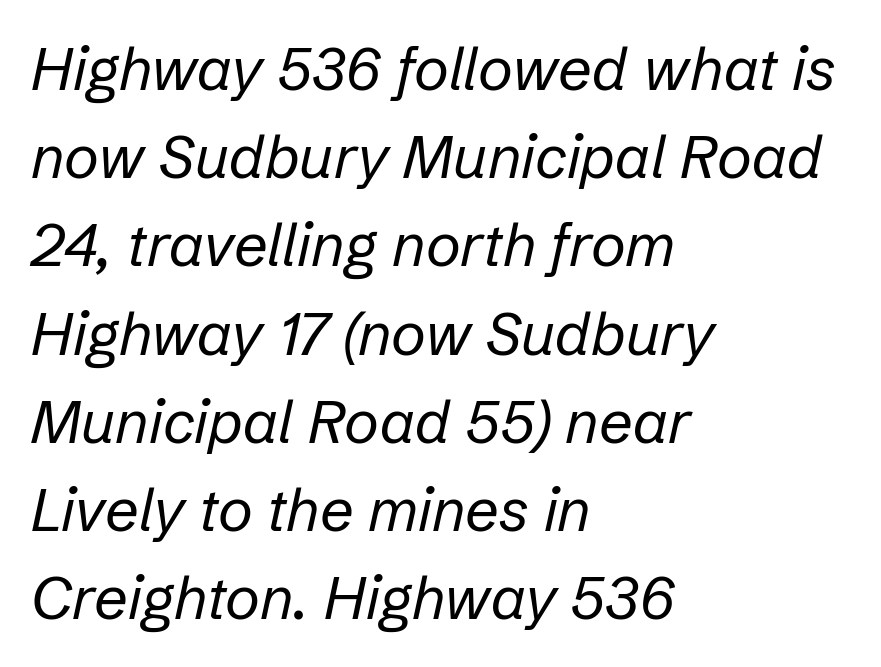
The image shows 60 px regular-weight type, italic (leaning right); set left-aligned, normal line spacing (1.47x), normal letter spacing, not underlined; low stroke contrast and a medium x-height.
